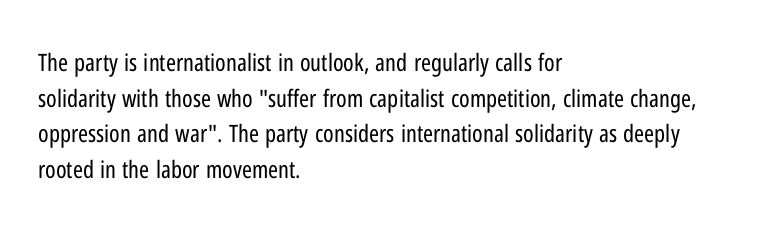
Q: Is the text bold? A: No.
Q: Is the text italic (slanted)? A: No, it is upright.
Q: Is the text underlined? A: No.
Q: How is the paragraph aligned? A: Left-aligned.
Q: Is the spacing between letters normal or unusually wide? A: Normal.
Q: Is the spacing between lines tight, normal or loose? A: Normal.
